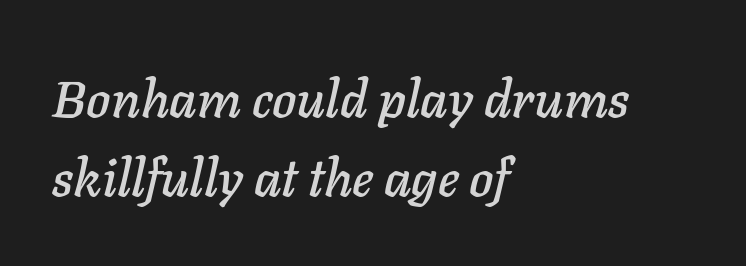
{"italic": "yes", "lean": "right", "slant_degrees": 11, "width": "normal", "stroke_contrast": "low", "x_height": "medium", "monospaced": "no", "underline": "no", "align": "left", "line_spacing": "normal", "line_spacing_ratio": 1.52, "letter_spacing": "normal", "letter_spacing_em": 0.0, "glyph_px": 52}
